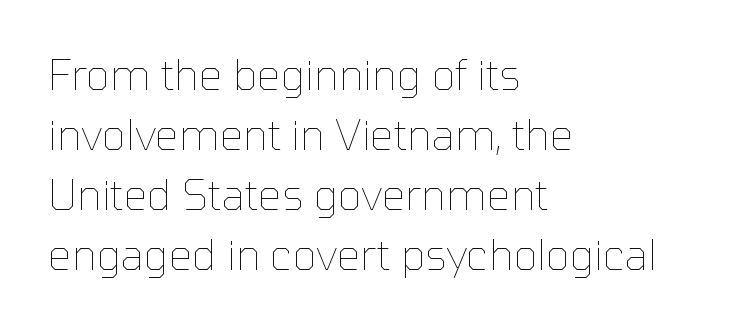
The image shows 42 px thin type, upright; set left-aligned, normal line spacing (1.43x), normal letter spacing, not underlined; low stroke contrast and a medium x-height.
